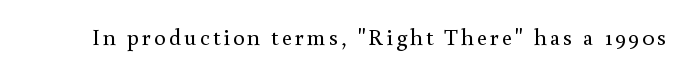
Honestly, there is no underline to notice here at all. This is roman type, the default non-slanted kind. Weight: not bold — regular or lighter.
